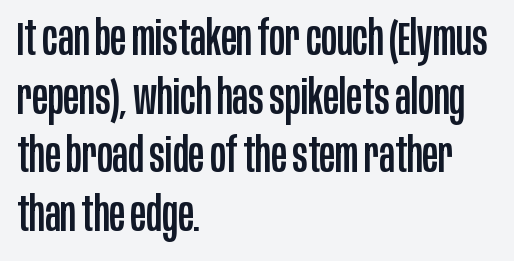
Q: Is the text italic (slanted)? A: No, it is upright.
Q: Is the typeface a serif or a sans-serif typeface? A: Sans-serif.
Q: Is the text underlined? A: No.
Q: How is the paragraph aligned? A: Left-aligned.
Q: Is the spacing between letters normal or unusually wide? A: Normal.
Q: Is the spacing between lines tight, normal or loose? A: Normal.
Q: Width (condensed, normal, or wide)? A: Condensed.
Q: Stroke contrast? A: Low.
Q: x-height? A: Large.
Q: Monospaced? A: No.
